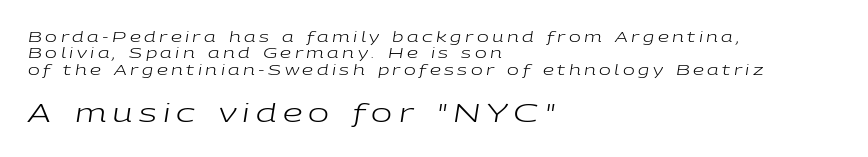
Q: Is the text bold? A: No.
Q: Is the text italic (slanted)? A: Yes, it leans right by about 9 degrees.
Q: Is the text underlined? A: No.
Q: How is the paragraph aligned? A: Left-aligned.
Q: Is the spacing between letters normal or unusually wide? A: Unusually wide.
Q: Which block of text is set in a larger size, the first (top) or the second (bottom)? A: The second (bottom) one.
